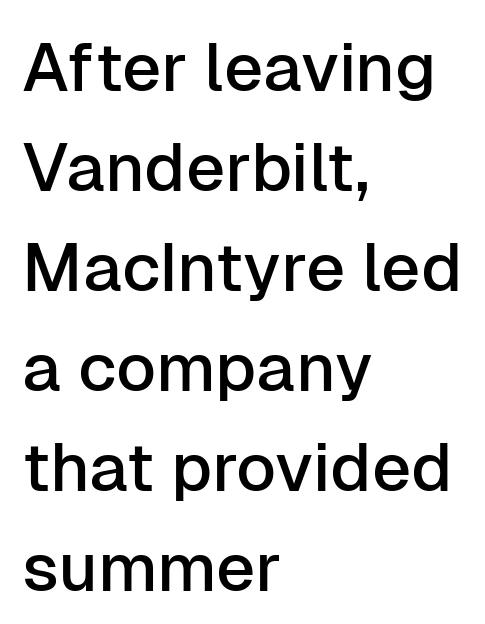
The area under the type is left untouched. Students, observe: this is what conventionally led text looks like. The passage is arranged the way most books set body copy — flush left. Default kerning and tracking; the words read as compact shapes. The passage shown is typed in a proportional face where columns would drift. This rendering employs a face without finishing strokes, i.e., a sans-serif.
